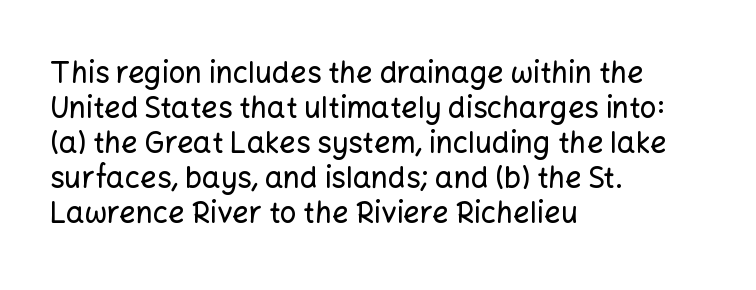
{"serif": "no", "italic": "no", "width": "normal", "stroke_contrast": "low", "x_height": "medium", "monospaced": "no", "underline": "no", "align": "left", "line_spacing_ratio": 1.21, "letter_spacing": "normal", "letter_spacing_em": 0.0, "glyph_px": 29}
